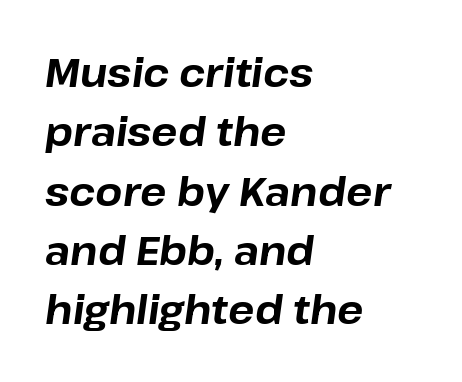
Q: Is the text bold? A: Yes.
Q: Is the text italic (slanted)? A: Yes, it leans right by about 8 degrees.
Q: Is the text underlined? A: No.
Q: How is the paragraph aligned? A: Left-aligned.
Q: Is the spacing between letters normal or unusually wide? A: Normal.
Q: Is the spacing between lines tight, normal or loose? A: Normal.
Q: Width (condensed, normal, or wide)? A: Normal.
Q: Stroke contrast? A: Low.
Q: x-height? A: Medium.
Q: Monospaced? A: No.
